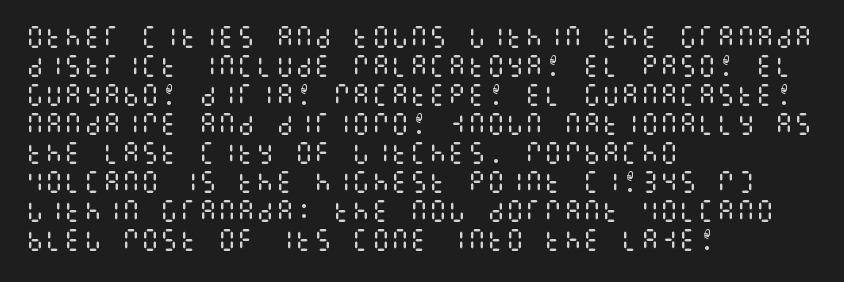
The image shows 24 px text type, upright; set left-aligned, line spacing 1.21x, normal letter spacing, not underlined.
